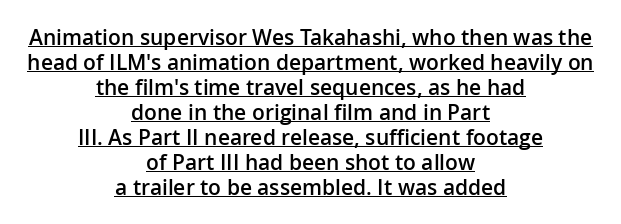
The image shows 21 px text type, upright; set centered, line spacing 1.19x, normal letter spacing, underlined.
